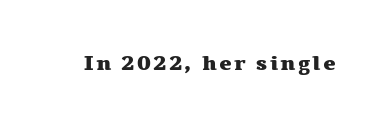
Q: Is the text bold? A: Yes.
Q: Is the text italic (slanted)? A: No, it is upright.
Q: Is the text underlined? A: No.
